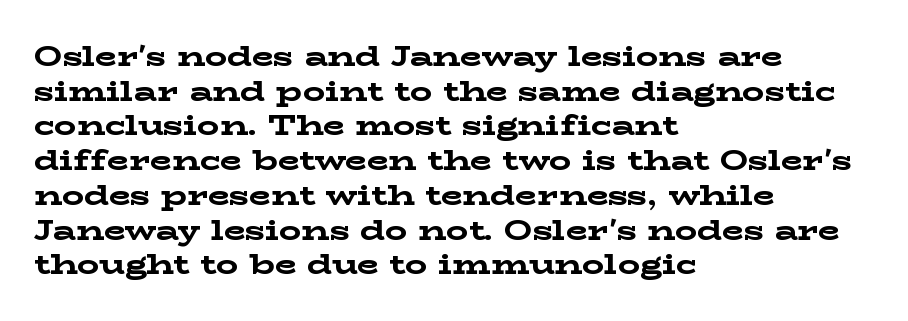
The image shows 28 px bold, wide serif type, upright; set left-aligned, line spacing 1.24x, normal letter spacing, not underlined; low stroke contrast and a medium x-height.
